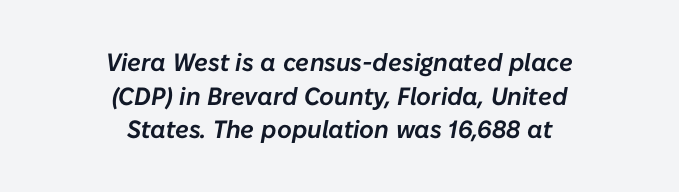
Q: Is the text italic (slanted)? A: Yes, it leans right by about 10 degrees.
Q: Is the text underlined? A: No.
Q: How is the paragraph aligned? A: Centered.
Q: Is the spacing between letters normal or unusually wide? A: Normal.
Q: Is the spacing between lines tight, normal or loose? A: Normal.
